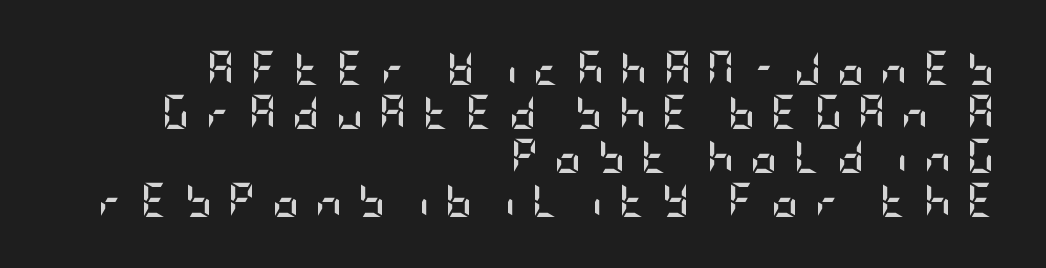
Q: Is the text bold? A: Yes.
Q: Is the text italic (slanted)? A: No, it is upright.
Q: Is the typeface a serif or a sans-serif typeface? A: Sans-serif.
Q: Is the text underlined? A: No.
Q: How is the paragraph aligned? A: Right-aligned.
Q: Is the spacing between letters normal or unusually wide? A: Unusually wide.
Q: Is the spacing between lines tight, normal or loose? A: Normal.
Q: Width (condensed, normal, or wide)? A: Condensed.
Q: Stroke contrast? A: Low.
Q: x-height? A: Large.
